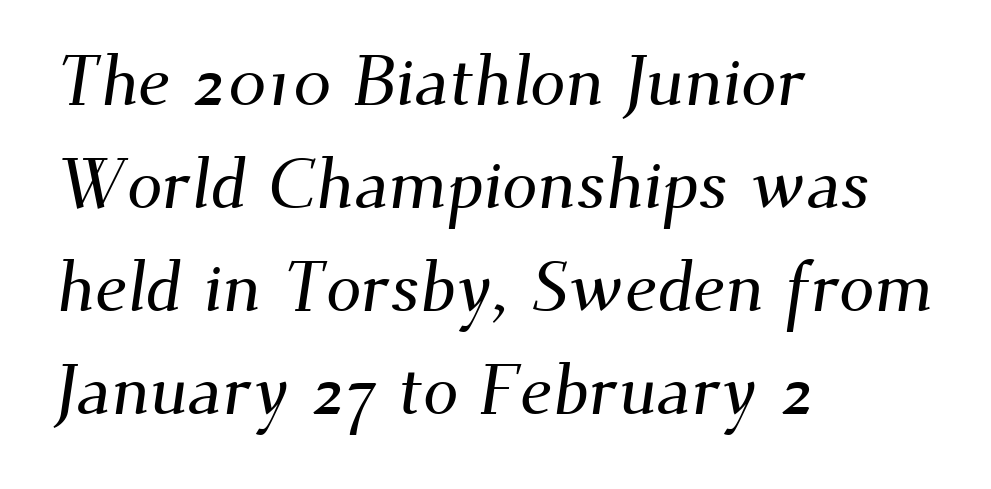
{"serif": "yes", "width": "normal", "stroke_contrast": "medium", "x_height": "small", "monospaced": "no", "underline": "no", "align": "left", "line_spacing": "normal", "line_spacing_ratio": 1.45, "letter_spacing": "normal", "letter_spacing_em": 0.0, "glyph_px": 71}
